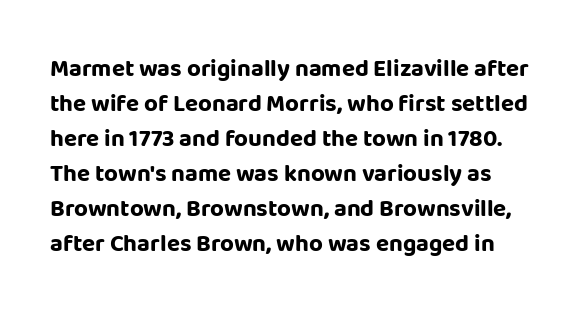
These lines carry a lot of weight — the face is fully bold. Notice how the stems are strictly vertical — no italics here. Inter-character spacing is left at the font's built-in metrics. Has an underline been added? It has not.
